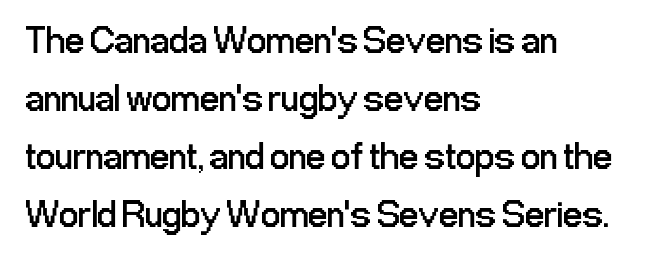
The image shows 38 px regular-weight, condensed sans-serif type, upright; set left-aligned, normal line spacing (1.53x), normal letter spacing, not underlined; low stroke contrast and a medium x-height.
